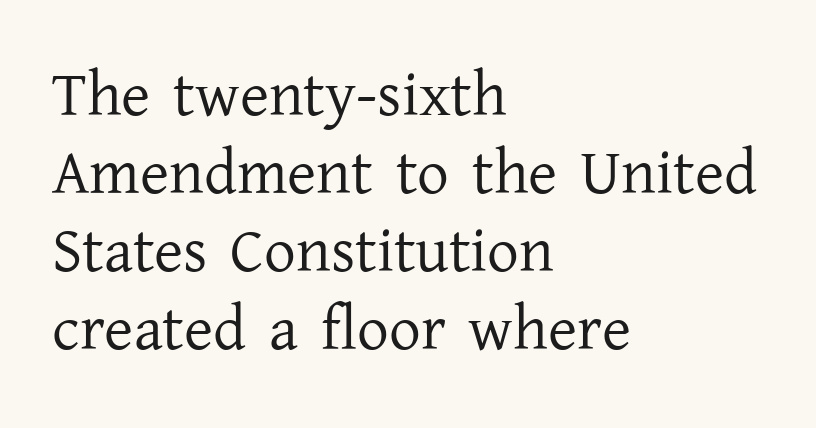
Q: Is the text bold? A: No.
Q: Is the text italic (slanted)? A: No, it is upright.
Q: Is the typeface a serif or a sans-serif typeface? A: Serif.
Q: Is the text underlined? A: No.
Q: How is the paragraph aligned? A: Left-aligned.
Q: Is the spacing between letters normal or unusually wide? A: Normal.
Q: Width (condensed, normal, or wide)? A: Normal.
Q: Stroke contrast? A: Low.
Q: x-height? A: Medium.
Q: Monospaced? A: No.
